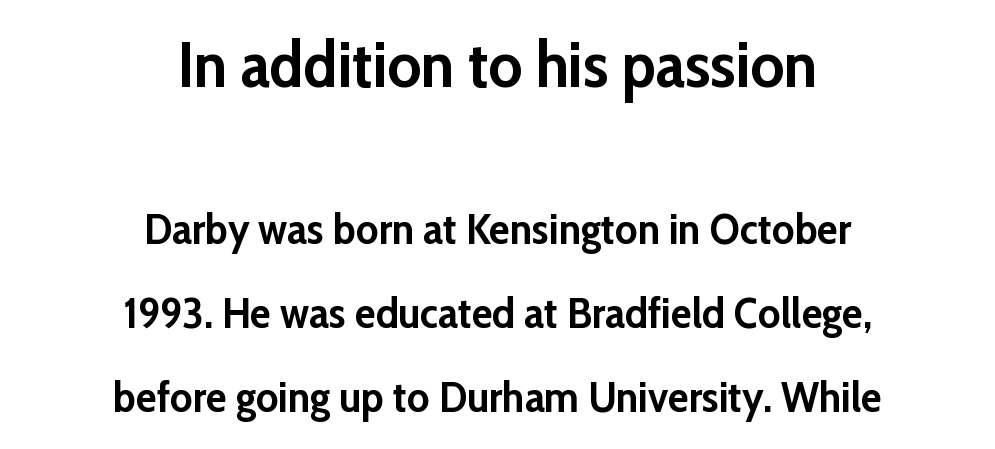
Q: Is the text bold? A: Yes.
Q: Is the text italic (slanted)? A: No, it is upright.
Q: Is the typeface a serif or a sans-serif typeface? A: Sans-serif.
Q: Is the text underlined? A: No.
Q: How is the paragraph aligned? A: Centered.
Q: Is the spacing between letters normal or unusually wide? A: Normal.
Q: Is the spacing between lines tight, normal or loose? A: Loose.
Q: Which block of text is set in a larger size, the first (top) or the second (bottom)? A: The first (top) one.
Q: Width (condensed, normal, or wide)? A: Normal.
Q: Stroke contrast? A: Low.
Q: x-height? A: Medium.
Q: Monospaced? A: No.
